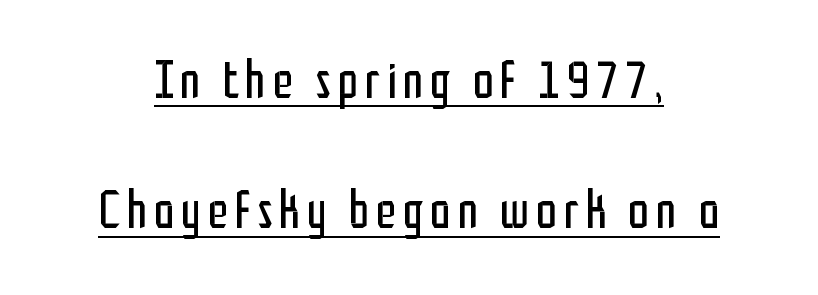
{"serif": "no", "italic": "no", "bold": "no", "weight": "regular", "width": "condensed", "stroke_contrast": "low", "x_height": "medium", "monospaced": "no", "underline": "yes", "line_spacing": "loose", "line_spacing_ratio": 2.46, "glyph_px": 53}
